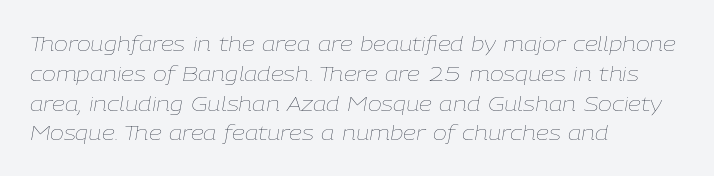
Line beginnings align vertically; line endings do not. The strokes carry an ordinary text weight at most. Observe the ordinary spacing: letters are neighbours, not strangers. In terms of leading, this rendering sits right in the middle. Clear beneath every line of the passage.
